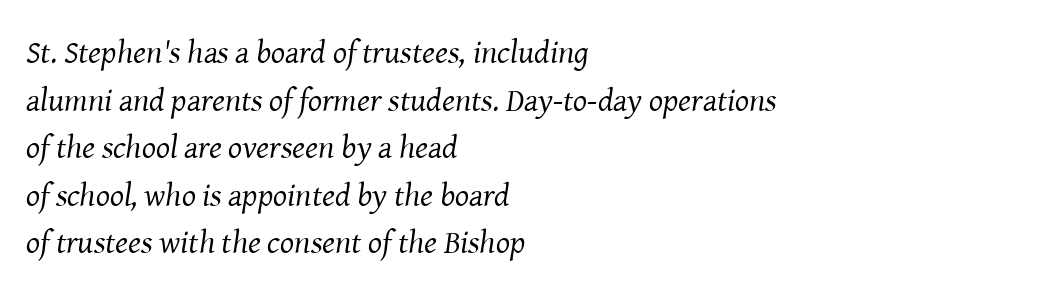
Q: Is the text bold? A: No.
Q: Is the text italic (slanted)? A: Yes, it leans right by about 8 degrees.
Q: Is the typeface a serif or a sans-serif typeface? A: Serif.
Q: Is the text underlined? A: No.
Q: How is the paragraph aligned? A: Left-aligned.
Q: Is the spacing between letters normal or unusually wide? A: Normal.
Q: Is the spacing between lines tight, normal or loose? A: Normal.
Q: Width (condensed, normal, or wide)? A: Normal.
Q: Stroke contrast? A: Medium.
Q: x-height? A: Medium.
Q: Monospaced? A: No.
